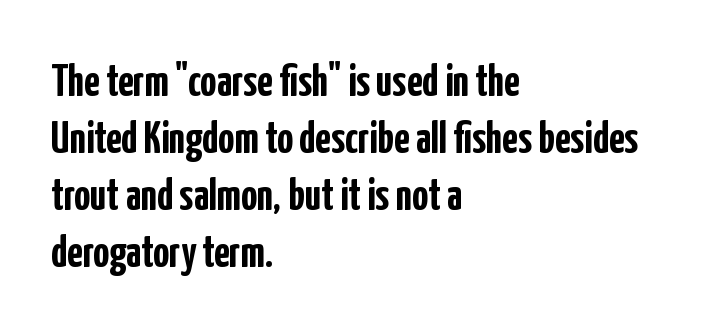
{"serif": "no", "italic": "no", "bold": "yes", "weight": "semibold", "width": "condensed", "stroke_contrast": "low", "x_height": "medium", "monospaced": "no", "underline": "no", "align": "left", "line_spacing": "normal", "line_spacing_ratio": 1.27, "letter_spacing": "normal", "letter_spacing_em": 0.0, "glyph_px": 45}
